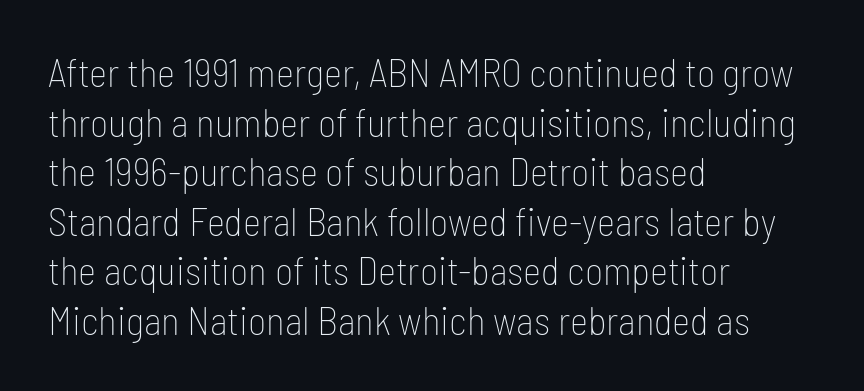
{"serif": "no", "italic": "no", "bold": "no", "weight": "thin", "width": "condensed", "stroke_contrast": "low", "x_height": "medium", "monospaced": "no", "underline": "no", "align": "left", "line_spacing": "normal", "line_spacing_ratio": 1.27, "letter_spacing": "normal", "letter_spacing_em": 0.0, "glyph_px": 39}
